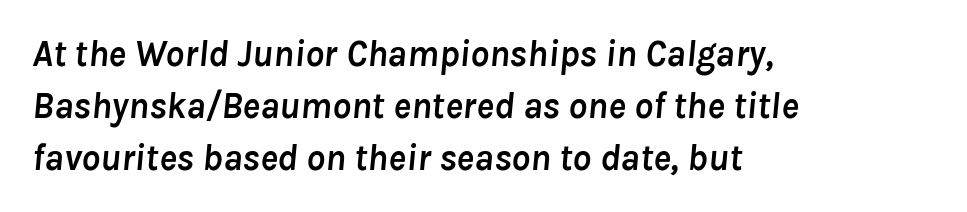
It's the slanting kind of type. Do the characters align in a grid? No, the font is proportional. Quick note: underline off. I'd describe the lettering as bold — thick and assertive.
